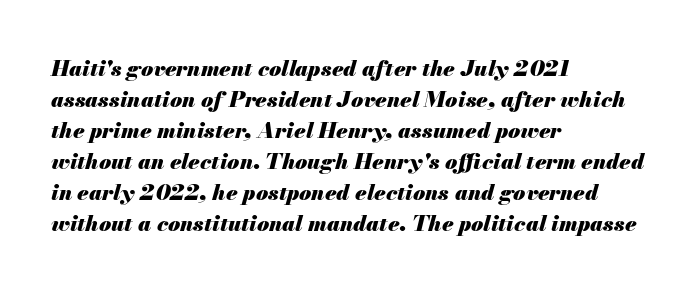
Q: Is the text bold? A: Yes.
Q: Is the text italic (slanted)? A: Yes, it leans right by about 13 degrees.
Q: Is the text underlined? A: No.
Q: How is the paragraph aligned? A: Left-aligned.
Q: Is the spacing between letters normal or unusually wide? A: Normal.
Q: Is the spacing between lines tight, normal or loose? A: Normal.
